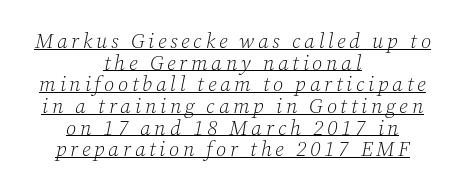
Is the type slanted? Yes — the strokes lean at a clear angle. This reads as an unemphasized weight, regular at the heaviest. Looks like someone drew a line under every word here. These lines huddle together more closely than default settings would place them. A student would call this center alignment; a typographer would say set centered.
